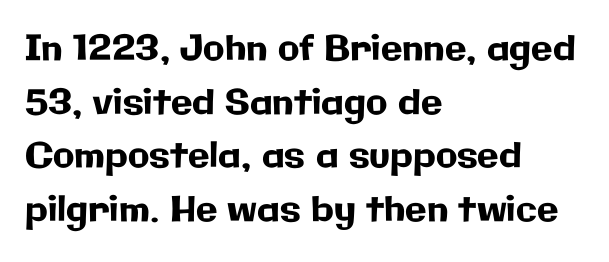
Descenders are the only things crossing below the line. Where is the straight margin? On the left. Does the type have serifs? No, each stem ends abruptly. Each word holds together tightly as a unit, with standard inter-letter gaps.
